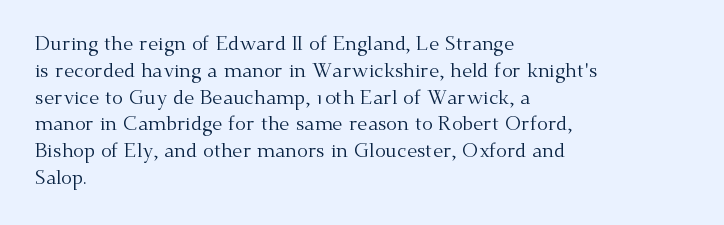
Unlike italic type, these characters show no tilt at all. Honestly, there is no underline to notice here at all. The ragged edge is on the right, which tells us the setting is flush left. Tracking here is standard; glyphs follow each other at the usual distance.
